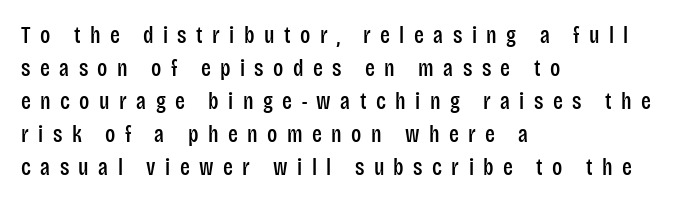
The image shows 23 px text type, upright; set left-aligned, normal line spacing (1.44x), unusually wide letter spacing (+0.41 em), not underlined.
